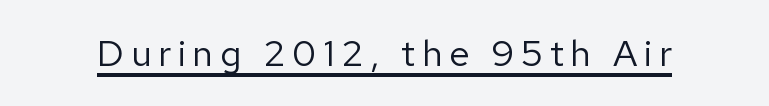
Q: Is the text bold? A: No.
Q: Is the text italic (slanted)? A: No, it is upright.
Q: Is the typeface a serif or a sans-serif typeface? A: Sans-serif.
Q: Is the text underlined? A: Yes.
Q: Width (condensed, normal, or wide)? A: Normal.
Q: Stroke contrast? A: Low.
Q: x-height? A: Medium.
Q: Monospaced? A: No.
